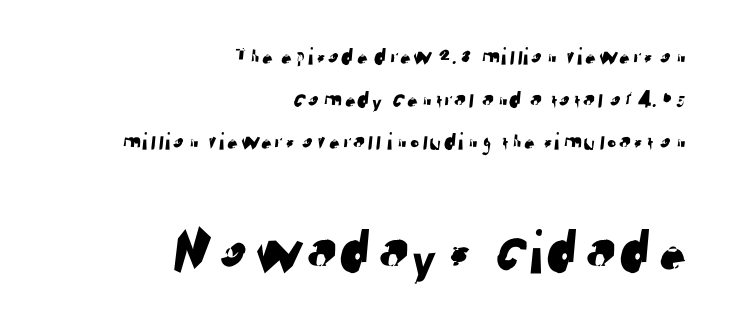
These lines are rendered in a variable-pitch font. Type size steps up from the first block to the second. Each word holds together tightly as a unit, with standard inter-letter gaps. Each letter's strokes conclude bluntly, with no projecting serifs.
